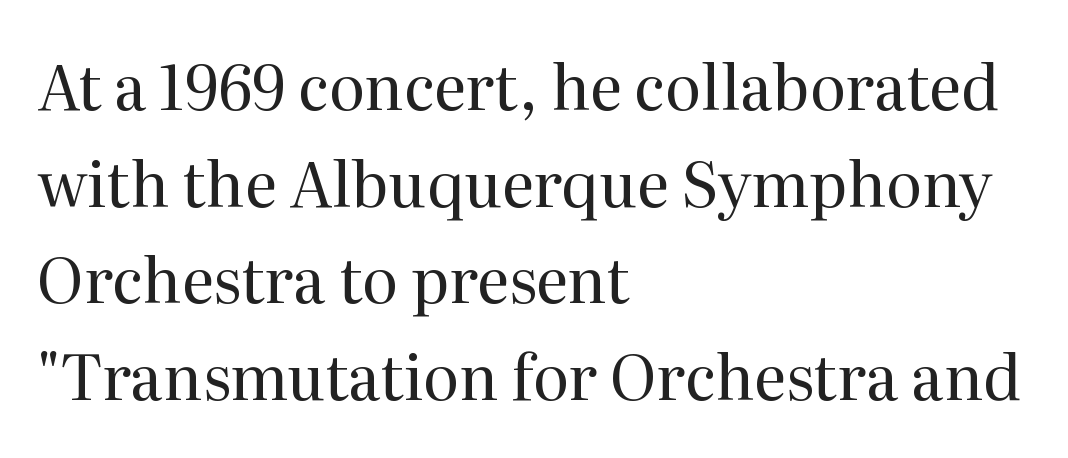
The type is set solid horizontally, with unmodified tracking. Every character sits straight up, as roman type does. This sample has the flowing, uneven cadence of proportional lettering. The line-height multiplier appears to be the usual default. No extra ink here — the face is not bold. Font category for this specimen: serif.
